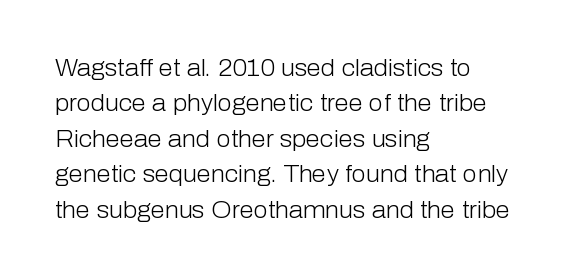
The face looks like a standard text weight, possibly lighter. Vertical strokes here are truly vertical. These lines keep a tight, regular rhythm from letter to letter. Leading matches the norm, producing a regular column. Left-aligned paragraph, ragged on the right. The space directly below the letters is spotless.
